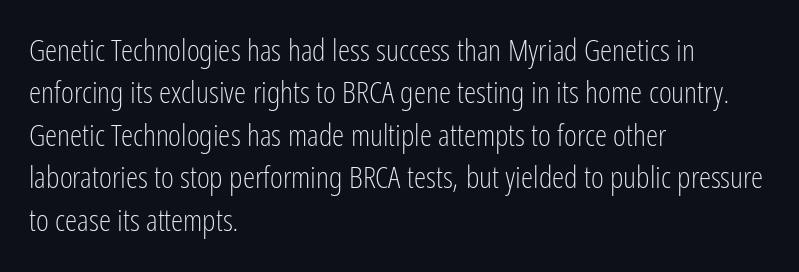
Q: Is the text bold? A: No.
Q: Is the text italic (slanted)? A: No, it is upright.
Q: Is the typeface a serif or a sans-serif typeface? A: Sans-serif.
Q: Is the text underlined? A: No.
Q: How is the paragraph aligned? A: Left-aligned.
Q: Is the spacing between letters normal or unusually wide? A: Normal.
Q: Is the spacing between lines tight, normal or loose? A: Normal.
Q: Width (condensed, normal, or wide)? A: Condensed.
Q: Stroke contrast? A: Low.
Q: x-height? A: Medium.
Q: Monospaced? A: No.
